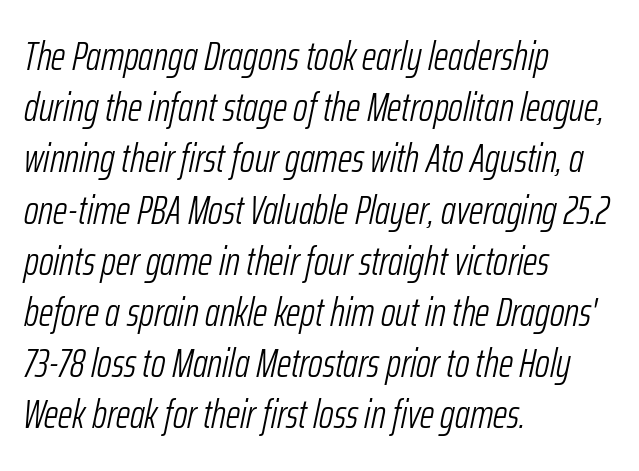
Rule under the text: the space is simply empty. Compared with a centered layout, this one pins lines to the left instead. The face used here is rendered with its standard letterfit. Note the varied advance widths — an 'i' is clearly narrower than an 'm'. There's an unmistakable incline to the writing here.
